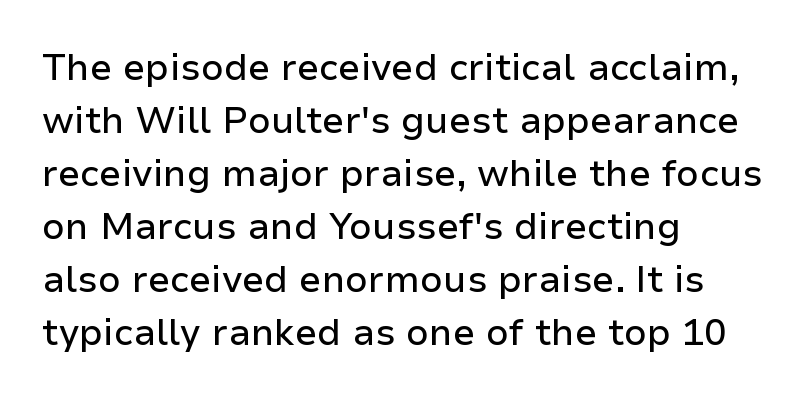
{"serif": "no", "italic": "no", "width": "normal", "stroke_contrast": "low", "x_height": "medium", "monospaced": "no", "underline": "no", "align": "left", "line_spacing": "normal", "line_spacing_ratio": 1.43, "letter_spacing": "normal", "letter_spacing_em": 0.0, "glyph_px": 37}
